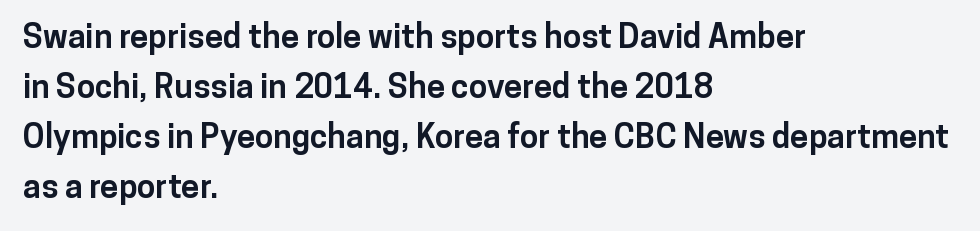
Any mark beneath the type? The region is blank. Posture: upright roman. Caption: standard tracking, unaltered. A typesetter would label this face a sans. Regular leading.
